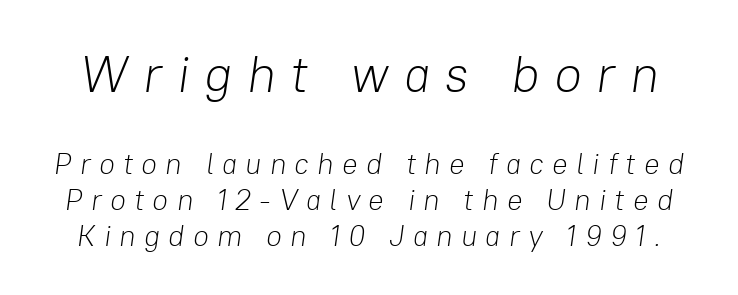
Would a proofreader flag this as italicized? Yes. Ink coverage per letter is moderate at most. The initial chunk of copy outweighs the following chunk in type size. The words here are not underlined. Note the varied advance widths — an 'i' is clearly narrower than an 'm'.
